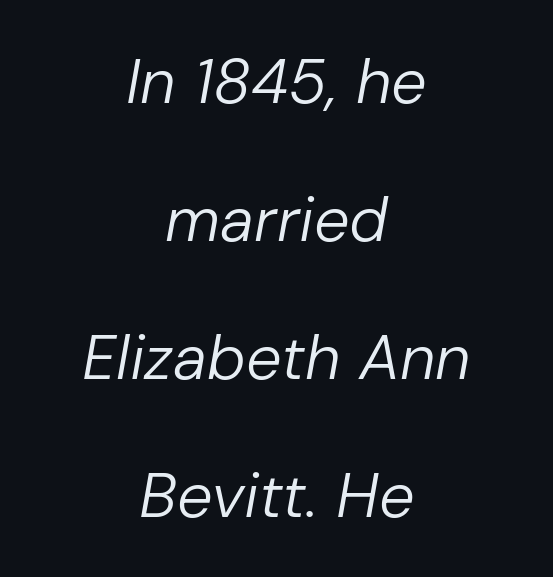
Q: Is the text bold? A: No.
Q: Is the text italic (slanted)? A: Yes, it leans right by about 10 degrees.
Q: Is the text underlined? A: No.
Q: How is the paragraph aligned? A: Centered.
Q: Is the spacing between letters normal or unusually wide? A: Normal.
Q: Is the spacing between lines tight, normal or loose? A: Loose.
Q: Width (condensed, normal, or wide)? A: Normal.
Q: Stroke contrast? A: Low.
Q: x-height? A: Medium.
Q: Monospaced? A: No.
